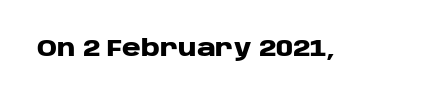
Q: Is the text bold? A: Yes.
Q: Is the text italic (slanted)? A: No, it is upright.
Q: Is the text underlined? A: No.
Q: Is the spacing between letters normal or unusually wide? A: Normal.
